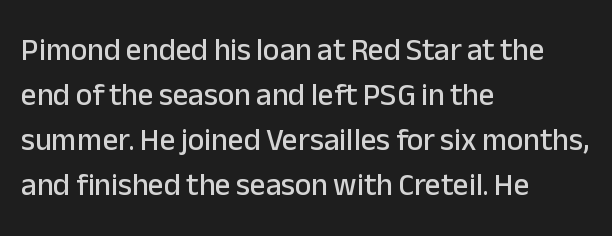
Caption: standard tracking, unaltered. Notice how the stems are strictly vertical — no italics here. These lines are rendered in a variable-pitch font. Regarding leading, the lines here are spaced in the standard way.
